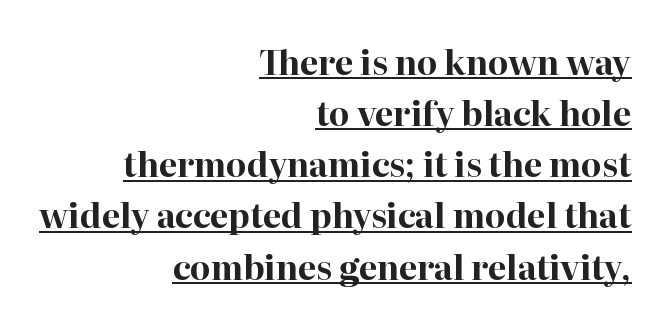
Q: Is the text bold? A: Yes.
Q: Is the text italic (slanted)? A: No, it is upright.
Q: Is the typeface a serif or a sans-serif typeface? A: Serif.
Q: Is the text underlined? A: Yes.
Q: How is the paragraph aligned? A: Right-aligned.
Q: Is the spacing between letters normal or unusually wide? A: Normal.
Q: Is the spacing between lines tight, normal or loose? A: Normal.
Q: Width (condensed, normal, or wide)? A: Normal.
Q: Stroke contrast? A: High.
Q: x-height? A: Medium.
Q: Monospaced? A: No.
